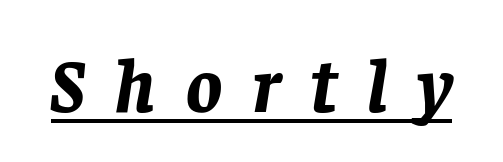
This is heavy type, rendered in bold. When letters slant like this, we call the style italic. Glance below the letters and you will spot a drawn line. The type is letterspaced generously, with wide tracking.
